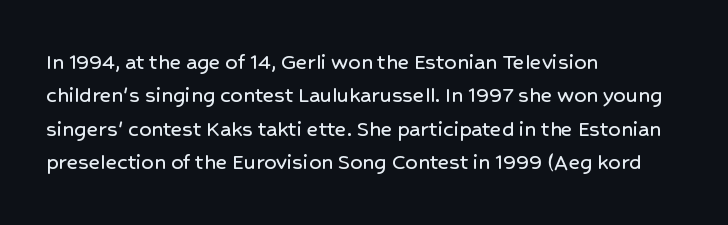
The image shows 24 px text type, upright; set left-aligned, normal line spacing (1.39x), normal letter spacing, not underlined.
